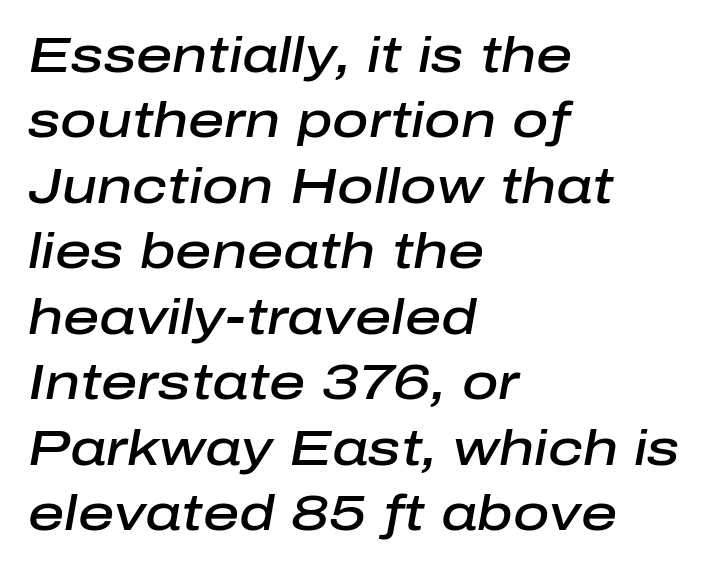
The image shows 50 px semibold type, italic (leaning right); set left-aligned, normal line spacing (1.31x), normal letter spacing, not underlined; low stroke contrast and a medium x-height.
